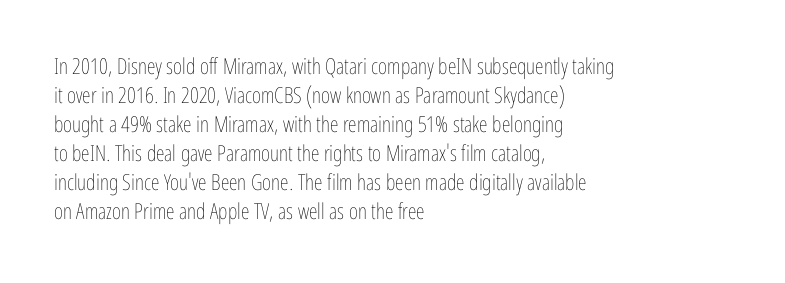
{"italic": "no", "bold": "no", "underline": "no", "align": "left", "line_spacing": "normal", "line_spacing_ratio": 1.32, "letter_spacing": "normal", "letter_spacing_em": 0.0, "glyph_px": 22}
